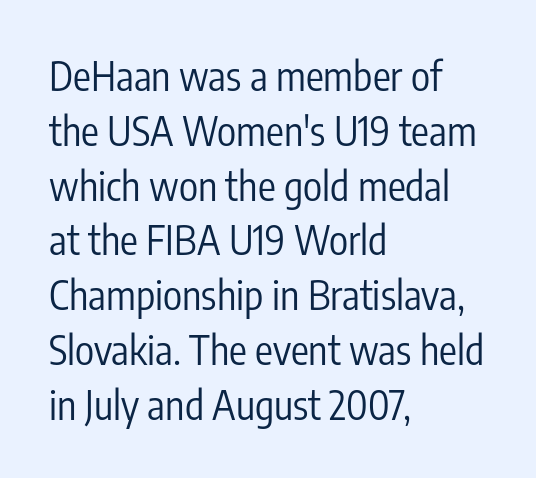
Each line starts at the same left margin while the right side varies. What's the leading like? Ordinary, nothing unusual. This rendering leaves character spacing at its baseline value. Stem width sits at or under what a default text font uses. In terms of letterform style, serifs are entirely absent. A typesetter would call this proportional, since set widths differ per character.
